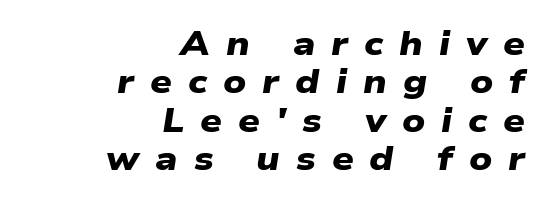
Does the leading feel generous? Not at all — it's pinched. Casual observation: everything's shoved over to the right. These lines are rendered in a variable-pitch font. The type family on display is of the sans-serif kind. The words here are not underlined.
